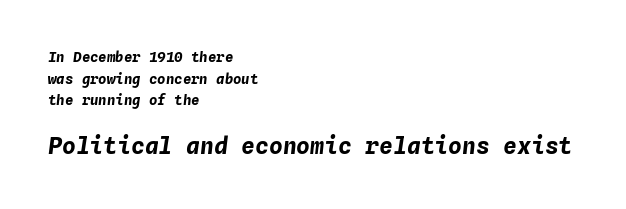
Rows of type keep a routine distance in the vertical direction. A clean baseline with only descenders dipping below it. In this sample the second text group is rendered at the bigger scale. Tracking here is standard; glyphs follow each other at the usual distance. When letters slant like this, we call the style italic.
